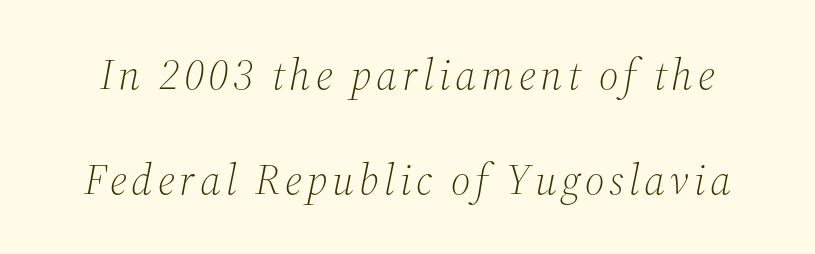
Q: Is the text bold? A: No.
Q: Is the text italic (slanted)? A: Yes, it leans right by about 12 degrees.
Q: Is the typeface a serif or a sans-serif typeface? A: Serif.
Q: Is the text underlined? A: No.
Q: Is the spacing between lines tight, normal or loose? A: Loose.
Q: Width (condensed, normal, or wide)? A: Normal.
Q: Stroke contrast? A: Medium.
Q: x-height? A: Medium.
Q: Monospaced? A: No.
